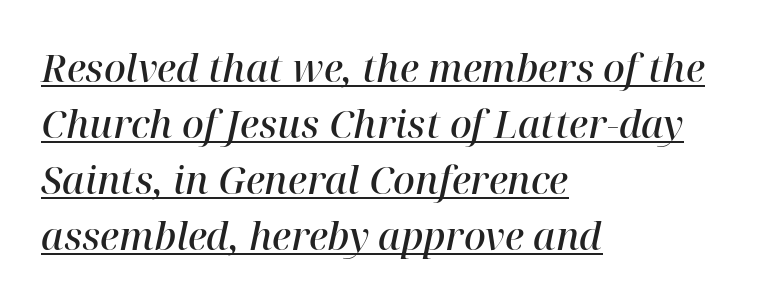
{"serif": "yes", "italic": "yes", "lean": "right", "slant_degrees": 12, "bold": "semi", "weight": "semibold", "width": "normal", "stroke_contrast": "high", "x_height": "medium", "monospaced": "no", "underline": "yes", "align": "left", "line_spacing": "normal", "line_spacing_ratio": 1.47, "letter_spacing": "normal", "letter_spacing_em": 0.0, "glyph_px": 38}
